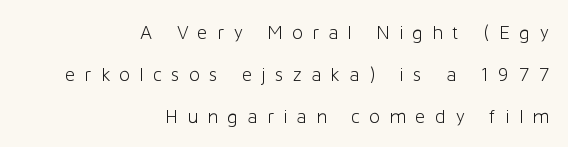
Q: Is the text bold? A: No.
Q: Is the text italic (slanted)? A: No, it is upright.
Q: Is the text underlined? A: No.
Q: How is the paragraph aligned? A: Right-aligned.
Q: Is the spacing between letters normal or unusually wide? A: Unusually wide.
Q: Is the spacing between lines tight, normal or loose? A: Loose.
